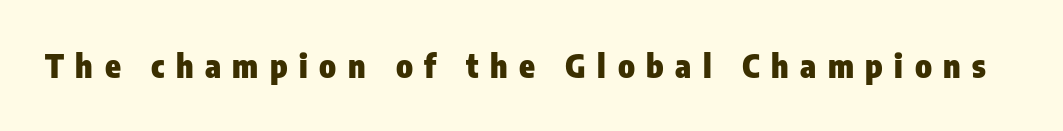
Q: Is the text bold? A: Yes.
Q: Is the text italic (slanted)? A: No, it is upright.
Q: Is the typeface a serif or a sans-serif typeface? A: Sans-serif.
Q: Is the text underlined? A: No.
Q: Is the spacing between letters normal or unusually wide? A: Unusually wide.
Q: Width (condensed, normal, or wide)? A: Condensed.
Q: Stroke contrast? A: Low.
Q: x-height? A: Medium.
Q: Monospaced? A: No.
